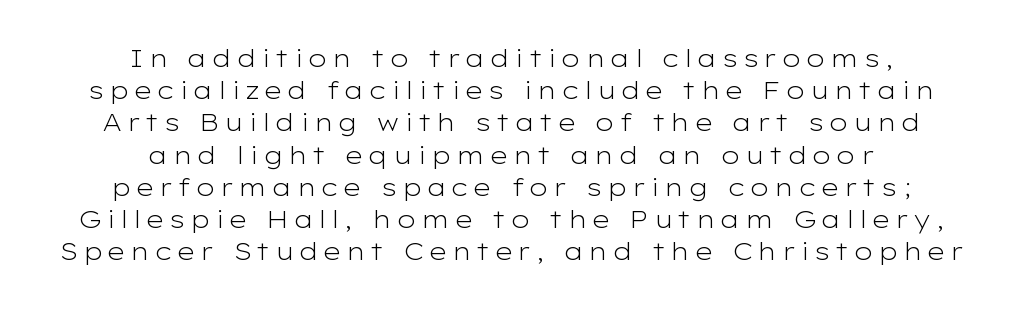
The image shows 25 px text type, upright; set centered, normal line spacing (1.29x), not underlined.
